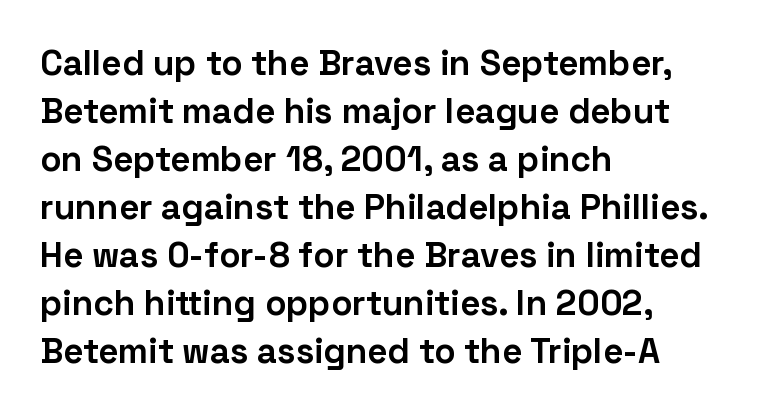
{"serif": "no", "italic": "no", "bold": "yes", "weight": "bold", "width": "normal", "stroke_contrast": "low", "x_height": "medium", "monospaced": "no", "underline": "no", "align": "left", "line_spacing": "normal", "line_spacing_ratio": 1.37, "letter_spacing": "normal", "letter_spacing_em": 0.0, "glyph_px": 35}
